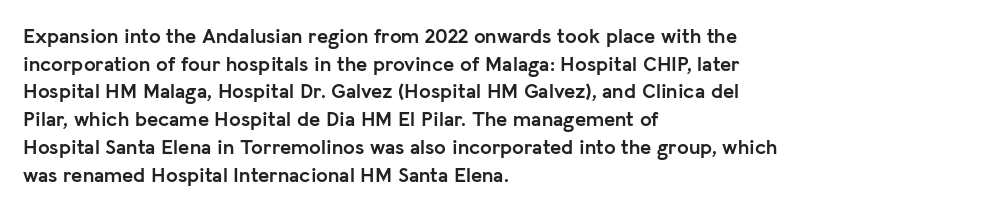
Q: Is the text bold? A: Yes.
Q: Is the text italic (slanted)? A: No, it is upright.
Q: Is the text underlined? A: No.
Q: How is the paragraph aligned? A: Left-aligned.
Q: Is the spacing between letters normal or unusually wide? A: Normal.
Q: Is the spacing between lines tight, normal or loose? A: Normal.
